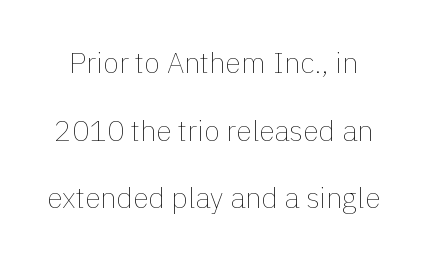
{"italic": "no", "bold": "no", "weight": "thin", "width": "normal", "x_height": "medium", "monospaced": "no", "underline": "no", "line_spacing": "loose", "line_spacing_ratio": 2.33, "letter_spacing": "normal", "letter_spacing_em": 0.0, "glyph_px": 29}
